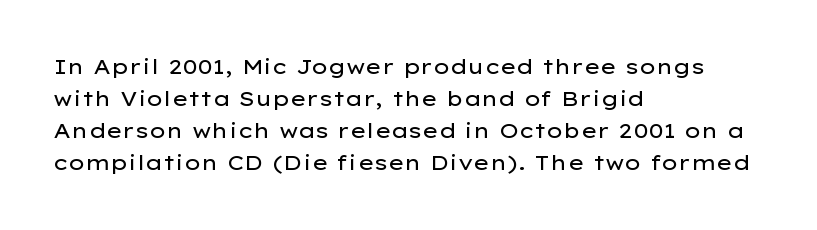
The image shows 21 px text type, upright; set left-aligned, normal line spacing (1.53x), normal letter spacing, not underlined.
